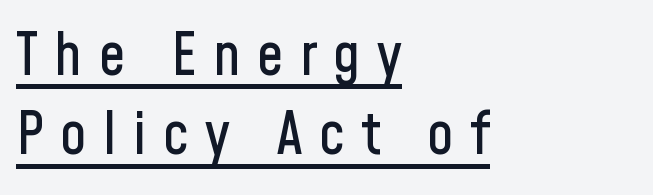
{"serif": "no", "italic": "no", "width": "condensed", "stroke_contrast": "low", "x_height": "medium", "monospaced": "no", "underline": "yes", "align": "left", "line_spacing": "normal", "line_spacing_ratio": 1.34, "letter_spacing": "wide", "letter_spacing_em": 0.28, "glyph_px": 59}
